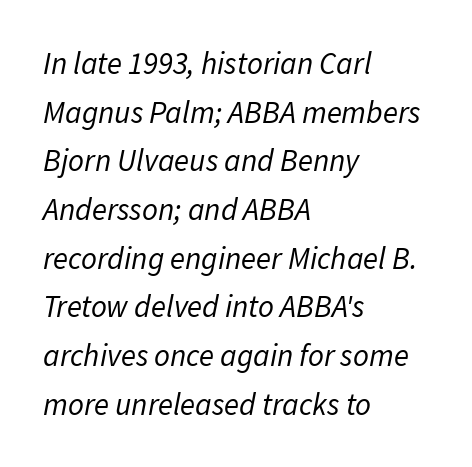
The font's italic variant was chosen for this text. No letter is thick-stroked: the sample isn't bold. A typesetter would call this zero additional tracking. Think of a printed novel: that variable character pitch is what you see here. Unmarked baselines from the first word to the last.
